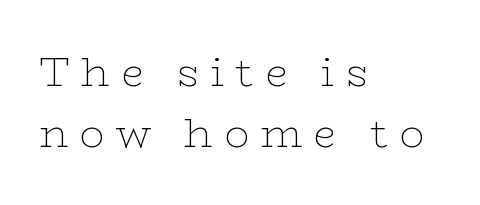
{"serif": "yes", "italic": "no", "bold": "no", "weight": "thin", "width": "wide", "stroke_contrast": "low", "x_height": "medium", "monospaced": "no", "underline": "no", "align": "left", "line_spacing": "normal", "line_spacing_ratio": 1.5, "letter_spacing": "wide", "letter_spacing_em": 0.27, "glyph_px": 41}
